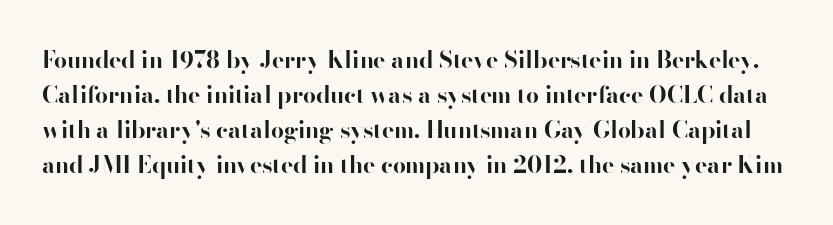
{"italic": "no", "bold": "yes", "underline": "no", "line_spacing": "normal", "line_spacing_ratio": 1.52, "letter_spacing": "normal", "letter_spacing_em": 0.0, "glyph_px": 23}
